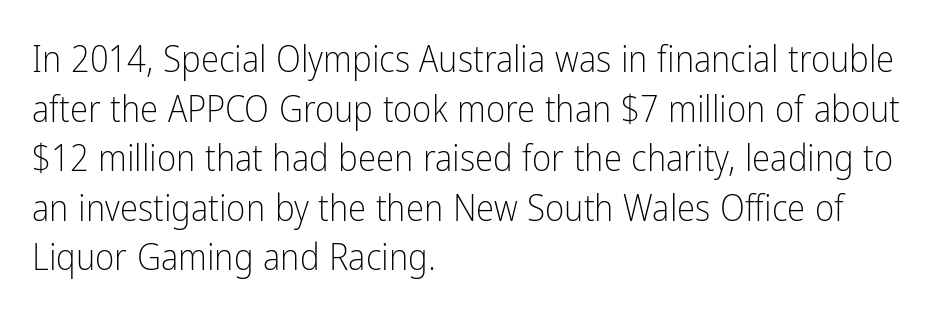
Q: Is the text bold? A: No.
Q: Is the text italic (slanted)? A: No, it is upright.
Q: Is the typeface a serif or a sans-serif typeface? A: Sans-serif.
Q: Is the text underlined? A: No.
Q: How is the paragraph aligned? A: Left-aligned.
Q: Is the spacing between letters normal or unusually wide? A: Normal.
Q: Is the spacing between lines tight, normal or loose? A: Normal.
Q: Width (condensed, normal, or wide)? A: Condensed.
Q: Stroke contrast? A: Low.
Q: x-height? A: Medium.
Q: Monospaced? A: No.
